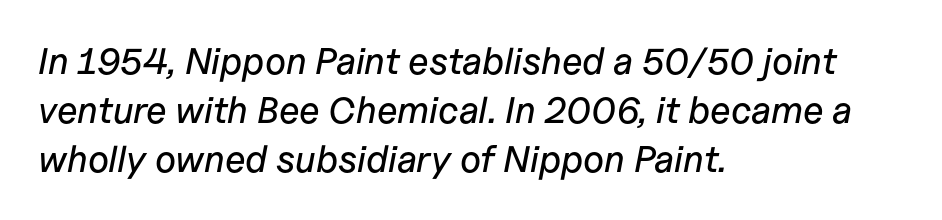
Beneath every word, the page is bare. Typeset ragged right — the left edge is the straight one. The specimen reads as italic at a glance. This sample uses plain, unmodified letter spacing.
